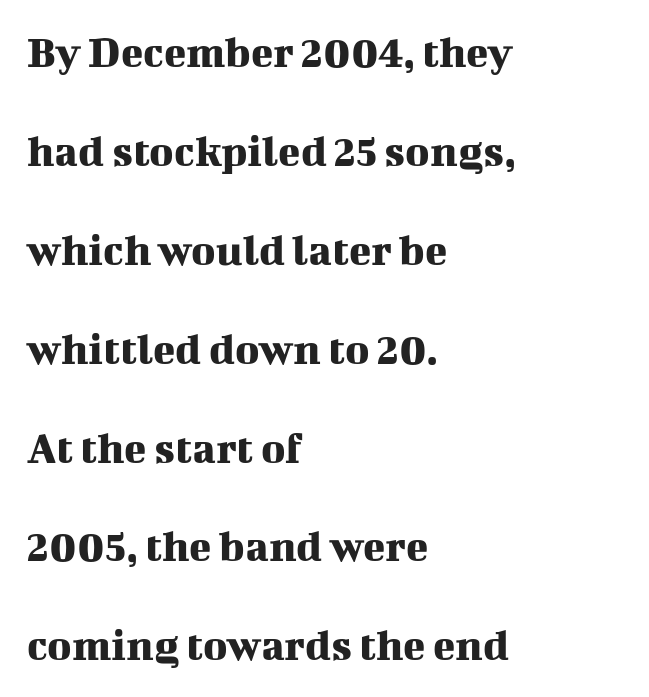
The image shows 46 px serif type, upright; set left-aligned, loose line spacing (2.15x), normal letter spacing, not underlined; medium stroke contrast and a medium x-height.
